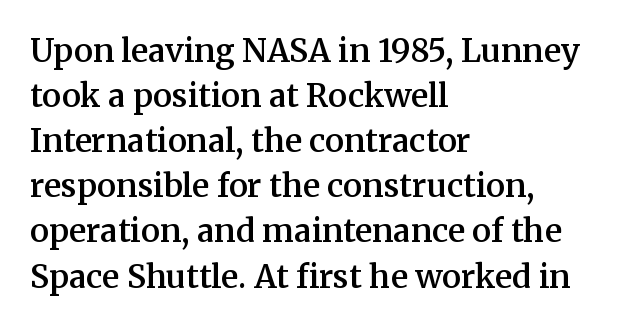
The image shows 32 px semibold serif type, upright; set left-aligned, normal line spacing (1.41x), normal letter spacing, not underlined; medium stroke contrast and a medium x-height.
